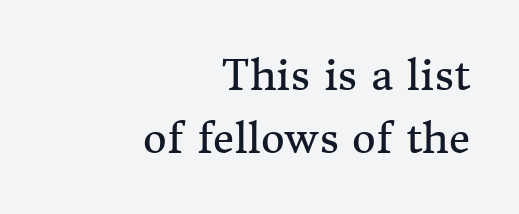
The image shows 41 px regular-weight serif type, upright; set right-aligned, normal line spacing (1.53x), normal letter spacing, not underlined; medium stroke contrast and a medium x-height.
